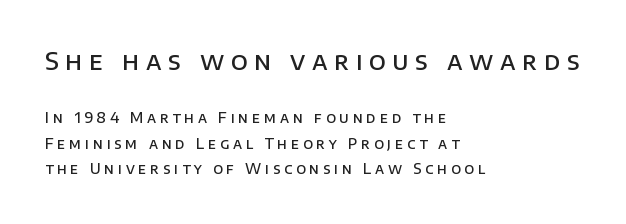
{"italic": "no", "bold": "semi", "underline": "no", "align": "left", "line_spacing_ratio": 1.83, "letter_spacing": "wide", "letter_spacing_em": 0.27, "larger_block": "first", "size_ratio": 1.71, "glyph_px": 24}
